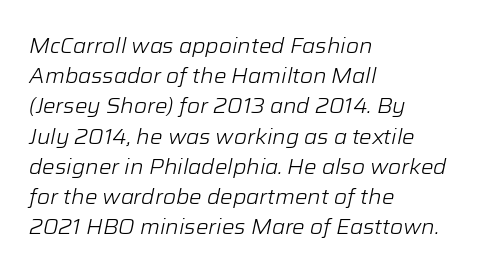
{"italic": "yes", "lean": "right", "slant_degrees": 12, "bold": "no", "underline": "no", "align": "left", "line_spacing": "normal", "line_spacing_ratio": 1.44, "letter_spacing": "normal", "letter_spacing_em": 0.0, "glyph_px": 21}
